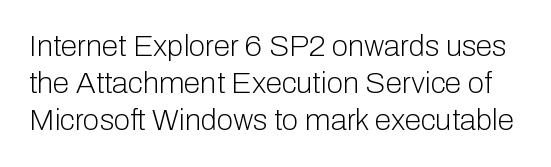
Q: Is the text bold? A: No.
Q: Is the text italic (slanted)? A: No, it is upright.
Q: Is the typeface a serif or a sans-serif typeface? A: Sans-serif.
Q: Is the text underlined? A: No.
Q: Is the spacing between letters normal or unusually wide? A: Normal.
Q: Width (condensed, normal, or wide)? A: Normal.
Q: Stroke contrast? A: Low.
Q: x-height? A: Medium.
Q: Monospaced? A: No.
